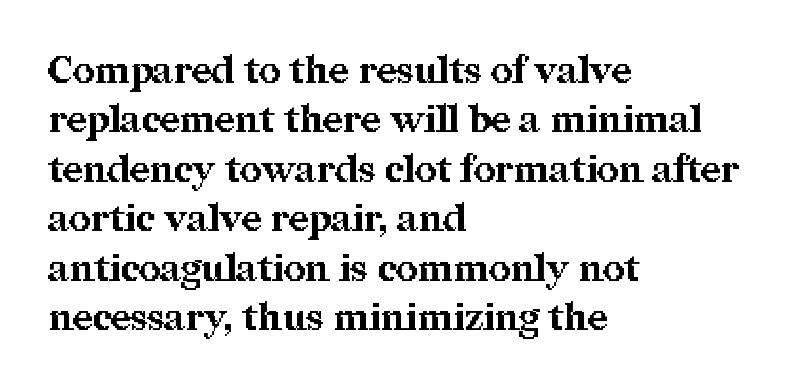
Is there any slant? The stems are plumb. The setting favours the left margin, as ordinary paragraphs usually do. This rendering features lettering with no underline. The lines sit at an ordinary, default distance from one another. These lines are rendered in a variable-pitch font. The text was rendered using a seriffed face with decorative stroke endings.
